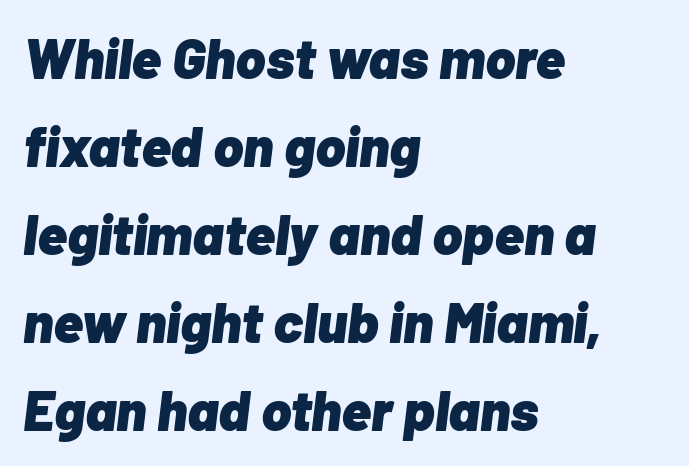
{"italic": "yes", "lean": "right", "slant_degrees": 7, "bold": "yes", "weight": "heavy", "width": "normal", "stroke_contrast": "low", "x_height": "medium", "monospaced": "no", "underline": "no", "align": "left", "line_spacing": "normal", "line_spacing_ratio": 1.57, "letter_spacing": "normal", "letter_spacing_em": 0.0, "glyph_px": 56}
